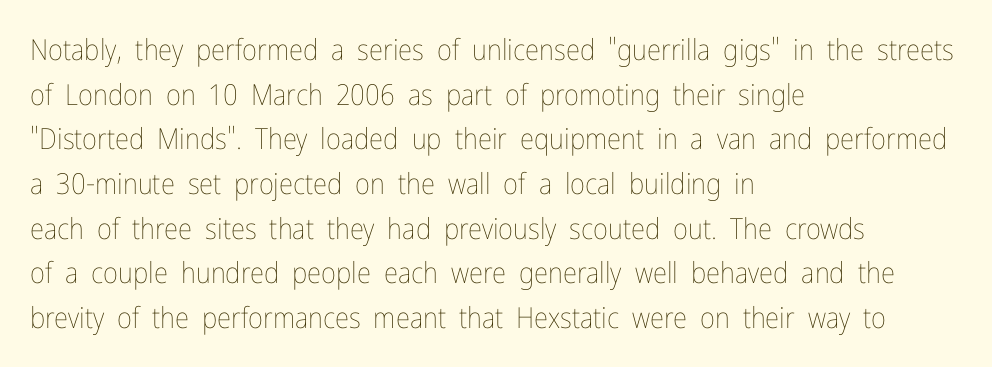
Q: Is the text bold? A: No.
Q: Is the text italic (slanted)? A: No, it is upright.
Q: Is the text underlined? A: No.
Q: How is the paragraph aligned? A: Left-aligned.
Q: Is the spacing between letters normal or unusually wide? A: Normal.
Q: Is the spacing between lines tight, normal or loose? A: Normal.
Q: Width (condensed, normal, or wide)? A: Condensed.
Q: Stroke contrast? A: Low.
Q: x-height? A: Medium.
Q: Monospaced? A: No.
